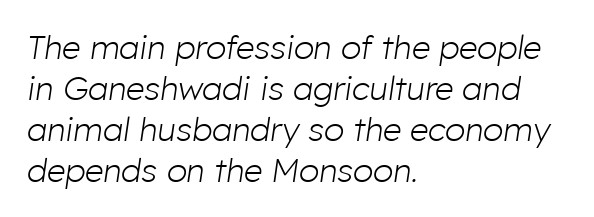
The image shows 33 px light type, italic (leaning right); set left-aligned, line spacing 1.24x, normal letter spacing, not underlined; low stroke contrast and a medium x-height.
